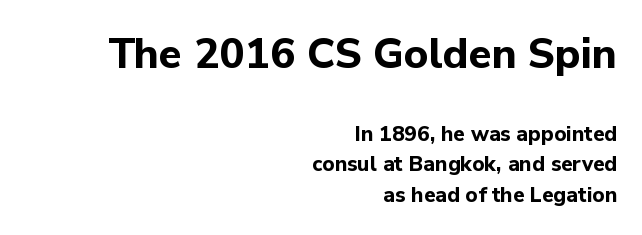
{"serif": "no", "italic": "no", "bold": "yes", "weight": "bold", "width": "normal", "stroke_contrast": "low", "x_height": "medium", "monospaced": "no", "underline": "no", "align": "right", "line_spacing": "normal", "line_spacing_ratio": 1.44, "letter_spacing": "normal", "letter_spacing_em": 0.0, "larger_block": "first", "size_ratio": 2.0, "glyph_px": 42}
